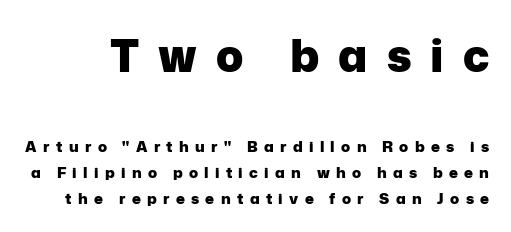
The face used here is a sans, in the tradition of grotesques and geometrics. Weight check: bold — yes, fully. Spacing verdict: proportional, widths tailored to each character. This sample uses an upright cut, with every glyph sitting square on the baseline.
